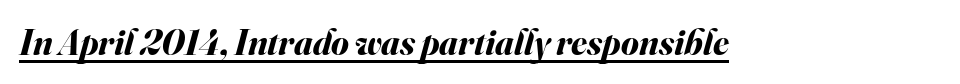
The rendering uses natural spacing where letterforms have individual widths. There is no visible air inserted between adjacent glyphs. Glance below the letters and you will spot a drawn line. Compared with ordinary roman type, these characters are visibly tilted. Weight: bold.
